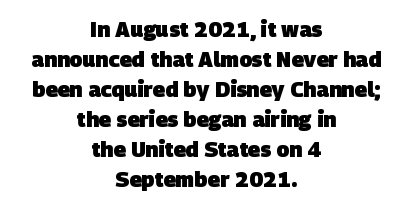
Q: Is the text bold? A: Yes.
Q: Is the text underlined? A: No.
Q: How is the paragraph aligned? A: Centered.
Q: Is the spacing between letters normal or unusually wide? A: Normal.
Q: Is the spacing between lines tight, normal or loose? A: Normal.
